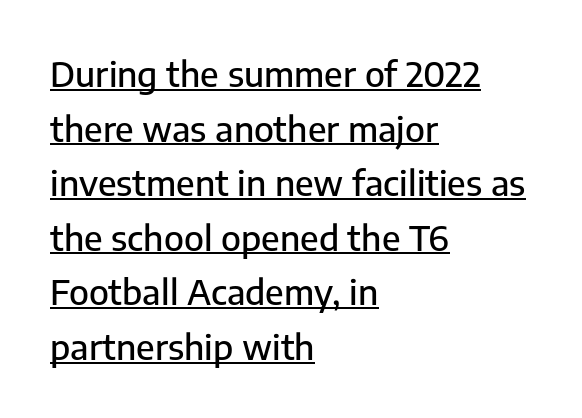
{"serif": "no", "italic": "no", "width": "normal", "stroke_contrast": "low", "x_height": "medium", "monospaced": "no", "underline": "yes", "align": "left", "line_spacing": "normal", "line_spacing_ratio": 1.56, "letter_spacing": "normal", "letter_spacing_em": 0.0, "glyph_px": 35}
